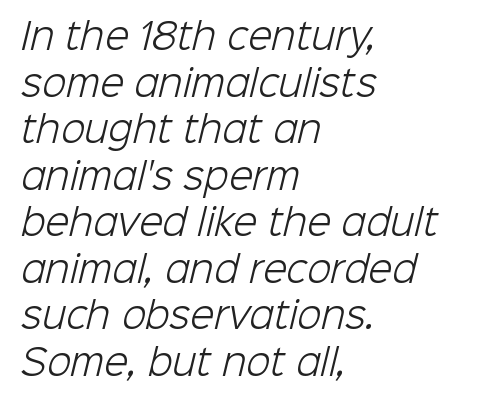
The image shows 35 px light sans-serif type; set left-aligned, normal line spacing (1.33x), normal letter spacing, not underlined; low stroke contrast and a medium x-height.
